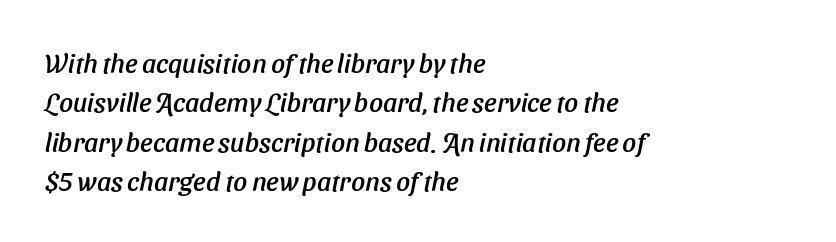
The rows are spaced the way most documents space them. The letters sit at their default tracking, neither squeezed nor spread. The paragraph shown leans on its left margin. The specimen omits any rule beneath the text block's lines.
